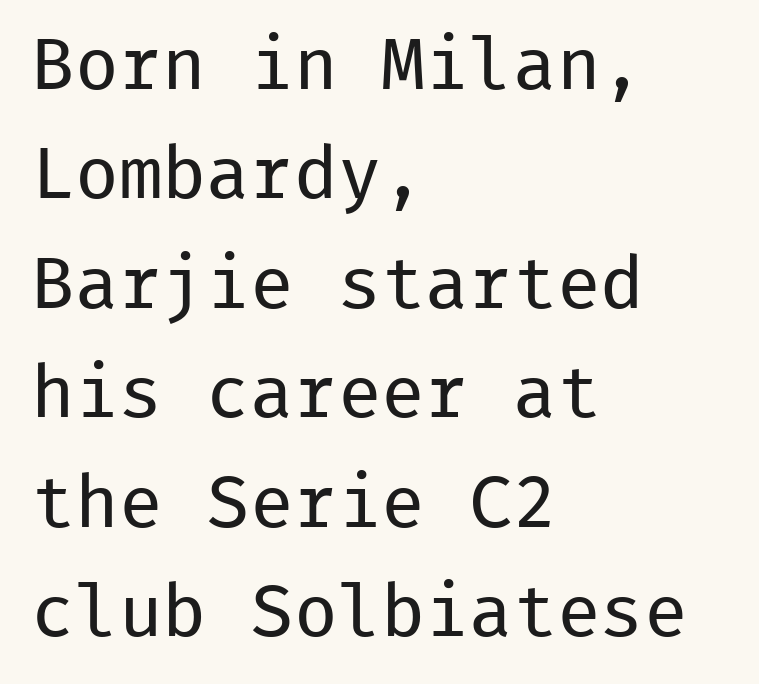
Q: Is the text bold? A: No.
Q: Is the text italic (slanted)? A: No, it is upright.
Q: Is the typeface a serif or a sans-serif typeface? A: Sans-serif.
Q: Is the text underlined? A: No.
Q: How is the paragraph aligned? A: Left-aligned.
Q: Is the spacing between letters normal or unusually wide? A: Normal.
Q: Is the spacing between lines tight, normal or loose? A: Normal.
Q: Width (condensed, normal, or wide)? A: Normal.
Q: Stroke contrast? A: Low.
Q: x-height? A: Medium.
Q: Monospaced? A: Yes.
